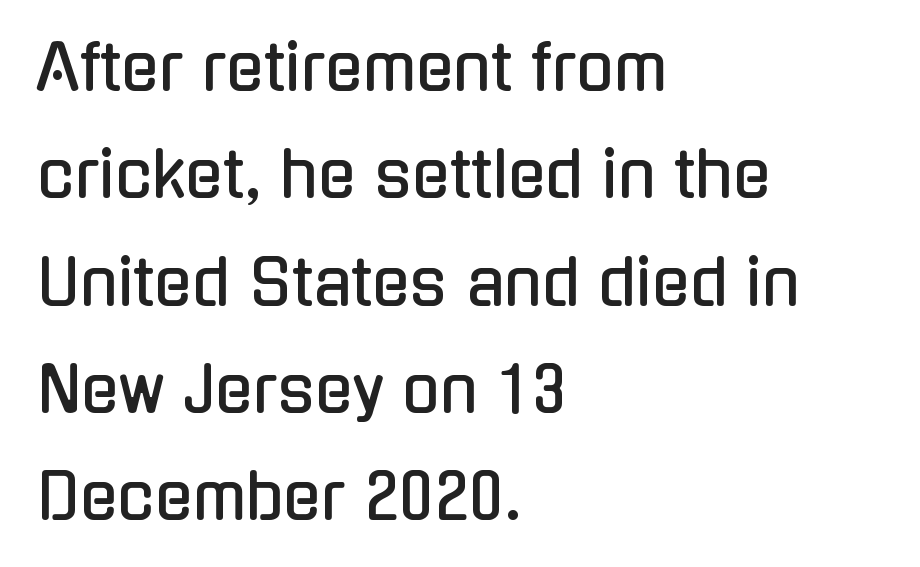
What stands out about the letter spacing? Nothing — it is the standard amount. The specimen omits any rule beneath the text block's lines. In CSS terms this would be text-align: left. Style check: upright. Examine the stroke ends and you'll find no serifs.
